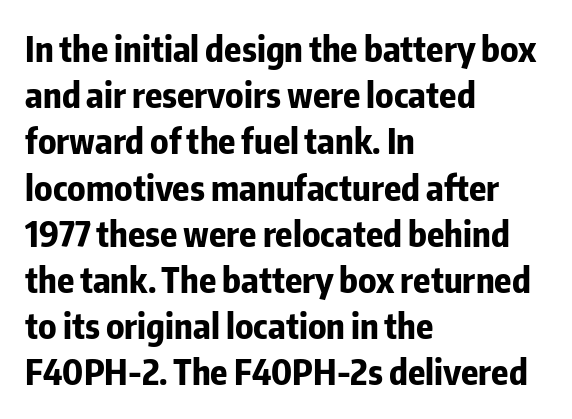
Q: Is the text bold? A: Yes.
Q: Is the text italic (slanted)? A: No, it is upright.
Q: Is the typeface a serif or a sans-serif typeface? A: Sans-serif.
Q: Is the text underlined? A: No.
Q: How is the paragraph aligned? A: Left-aligned.
Q: Is the spacing between letters normal or unusually wide? A: Normal.
Q: Is the spacing between lines tight, normal or loose? A: Normal.
Q: Width (condensed, normal, or wide)? A: Condensed.
Q: Stroke contrast? A: Low.
Q: x-height? A: Medium.
Q: Monospaced? A: No.
